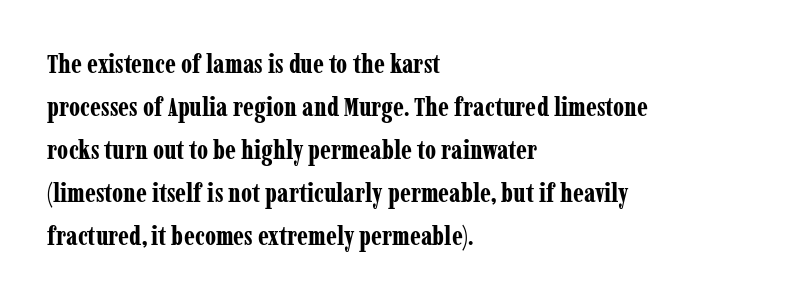
Q: Is the text bold? A: Yes.
Q: Is the text italic (slanted)? A: No, it is upright.
Q: Is the text underlined? A: No.
Q: How is the paragraph aligned? A: Left-aligned.
Q: Is the spacing between letters normal or unusually wide? A: Normal.
Q: Is the spacing between lines tight, normal or loose? A: Normal.
